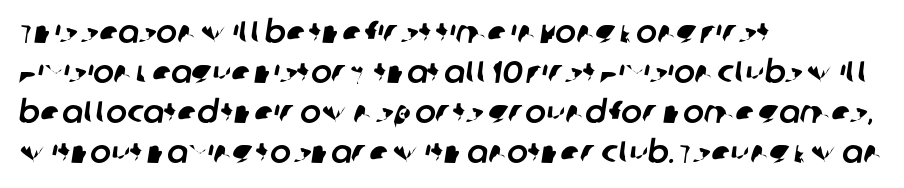
Descenders hang freely into open space. The face used here is proportionally spaced, like ordinary book or web type. Students, observe: this is what conventionally led text looks like. Is the block centered? No — it sits flush against the left margin. The font family rendered here belongs to the sans-serif group.
